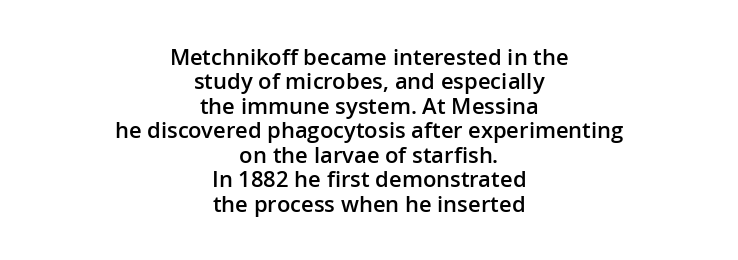
{"italic": "no", "bold": "semi", "underline": "no", "align": "center", "line_spacing": "tight", "line_spacing_ratio": 1.11, "letter_spacing": "normal", "letter_spacing_em": 0.0, "glyph_px": 22}
